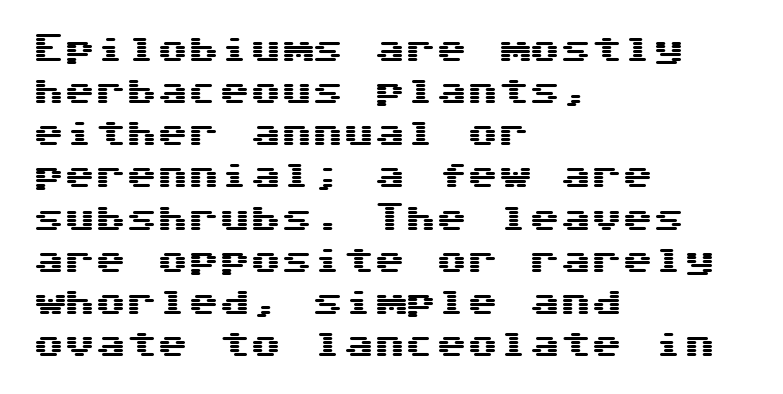
{"serif": "no", "italic": "no", "width": "wide", "stroke_contrast": "medium", "x_height": "medium", "underline": "no", "align": "left", "line_spacing": "normal", "line_spacing_ratio": 1.36, "letter_spacing": "normal", "letter_spacing_em": 0.0, "glyph_px": 31}
